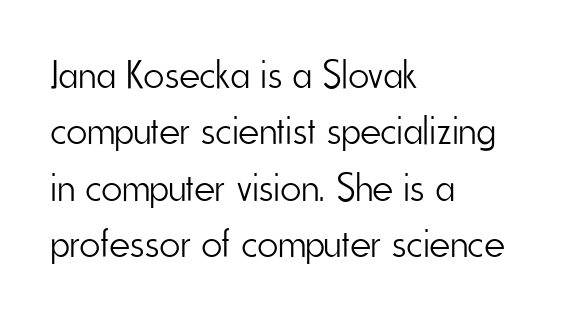
The image shows 40 px light, condensed sans-serif type, upright; set left-aligned, normal line spacing (1.41x), normal letter spacing, not underlined; low stroke contrast and a small x-height.
